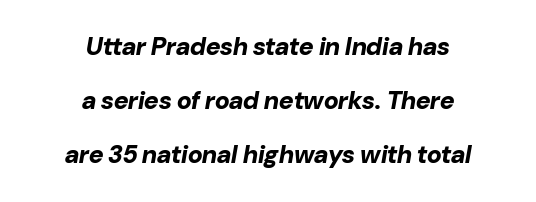
The image shows 25 px bold type, italic (leaning right); set centered, loose line spacing (2.17x), normal letter spacing, not underlined.
